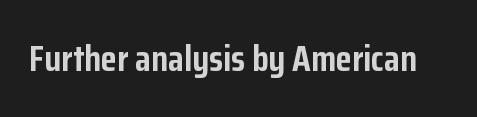
The image shows 37 px semibold, condensed sans-serif type, upright; set normal letter spacing, not underlined; low stroke contrast and a medium x-height.
